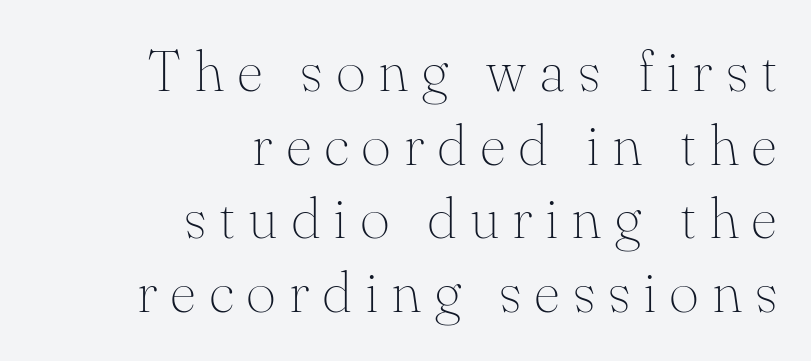
{"serif": "yes", "italic": "no", "bold": "no", "weight": "thin", "width": "normal", "stroke_contrast": "medium", "x_height": "small", "monospaced": "no", "underline": "no", "align": "right", "line_spacing": "normal", "line_spacing_ratio": 1.27, "letter_spacing": "wide", "letter_spacing_em": 0.22, "glyph_px": 58}
